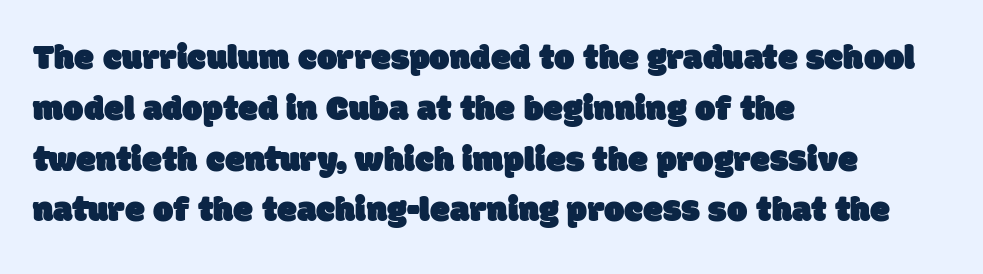
{"serif": "no", "width": "normal", "stroke_contrast": "low", "x_height": "large", "monospaced": "no", "underline": "no", "align": "left", "line_spacing": "normal", "line_spacing_ratio": 1.41, "letter_spacing": "normal", "letter_spacing_em": 0.0, "glyph_px": 36}
